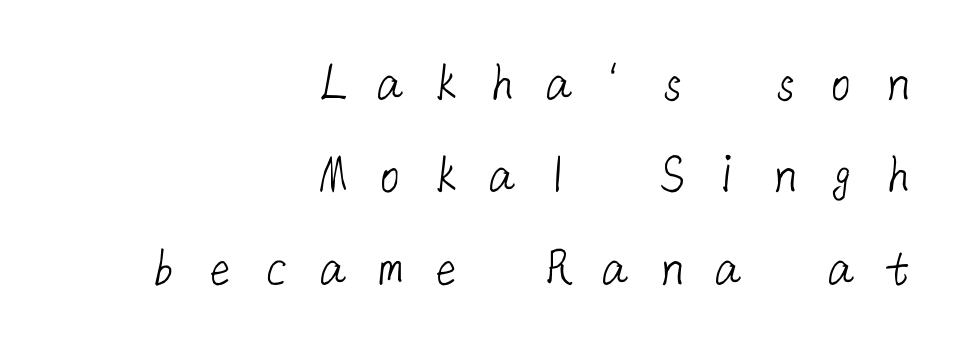
The strokes are not fattened; the text isn't bold. Any mark beneath the type? The region is blank. Look at the bottom of the vertical strokes: they stop flat, with no serifs. The gaps between neighbouring characters are conspicuously large. Is the block centered? No — it sits flush against the right margin. Summary of vertical rhythm: regular, with standard interline spacing.
